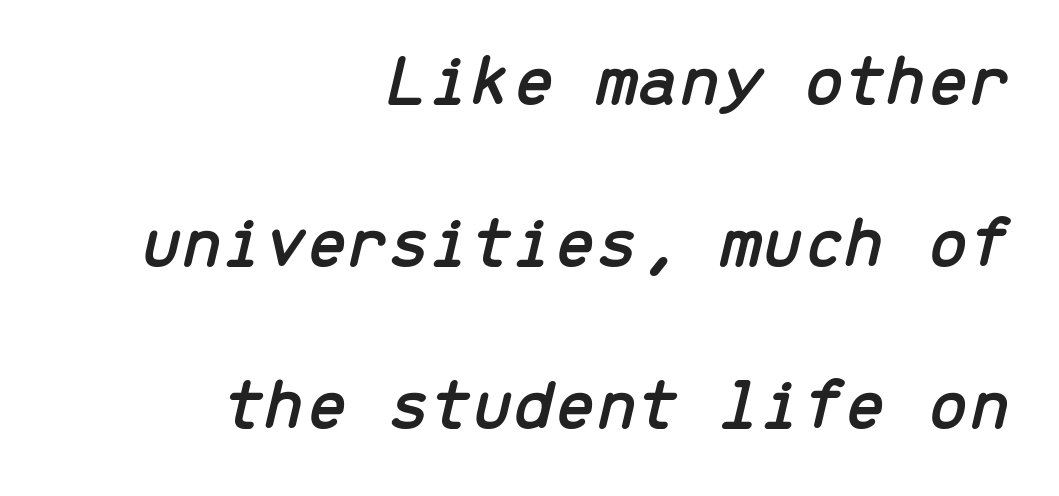
{"italic": "yes", "lean": "right", "slant_degrees": 13, "width": "normal", "stroke_contrast": "low", "x_height": "medium", "monospaced": "yes", "underline": "no", "align": "right", "line_spacing": "loose", "line_spacing_ratio": 2.19, "letter_spacing": "normal", "letter_spacing_em": 0.0, "glyph_px": 74}
